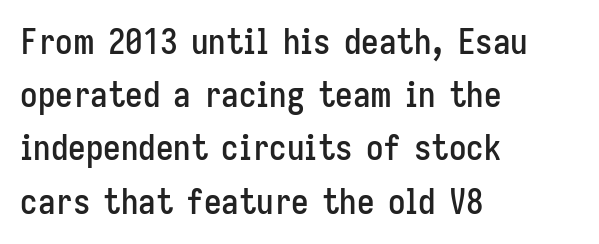
The image shows 35 px condensed sans-serif type, upright; set left-aligned, normal line spacing (1.52x), normal letter spacing, not underlined; low stroke contrast and a medium x-height.
